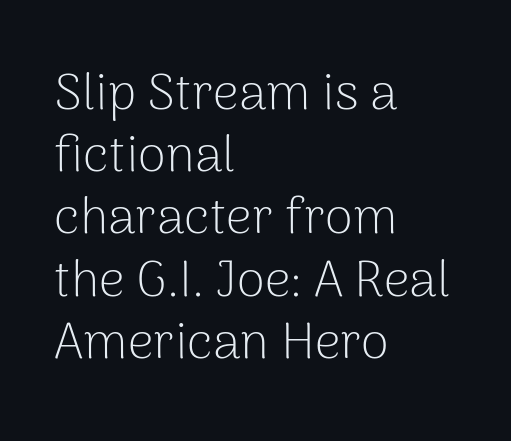
Q: Is the text bold? A: No.
Q: Is the text italic (slanted)? A: No, it is upright.
Q: Is the typeface a serif or a sans-serif typeface? A: Sans-serif.
Q: Is the text underlined? A: No.
Q: How is the paragraph aligned? A: Left-aligned.
Q: Is the spacing between letters normal or unusually wide? A: Normal.
Q: Width (condensed, normal, or wide)? A: Normal.
Q: Stroke contrast? A: Low.
Q: x-height? A: Medium.
Q: Monospaced? A: No.
